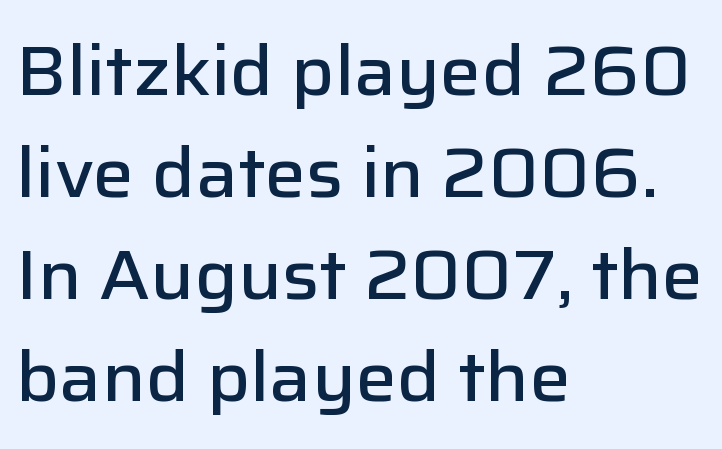
The image shows 69 px semibold sans-serif type, upright; set left-aligned, normal line spacing (1.48x), normal letter spacing, not underlined; low stroke contrast and a medium x-height.
